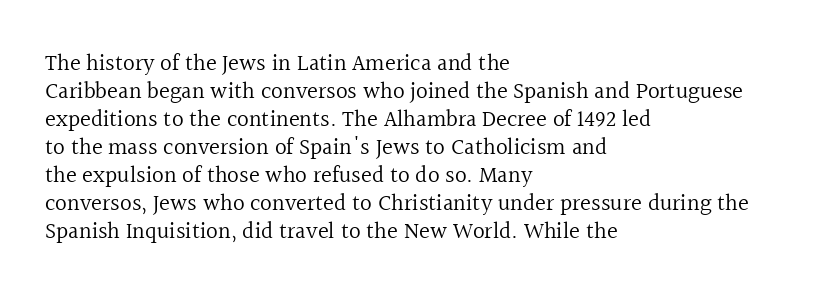
Every stem runs plumb, perpendicular to the baseline. Layout note: lines flush left. Decoration check: the copy has no underline. Short note: letters normally spaced.
